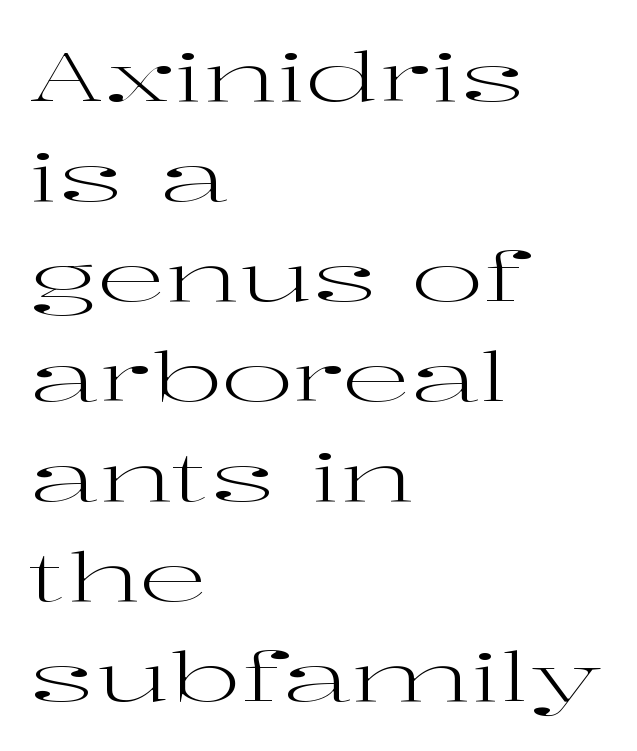
Q: Is the text bold? A: No.
Q: Is the text italic (slanted)? A: No, it is upright.
Q: Is the typeface a serif or a sans-serif typeface? A: Serif.
Q: Is the text underlined? A: No.
Q: How is the paragraph aligned? A: Left-aligned.
Q: Is the spacing between letters normal or unusually wide? A: Normal.
Q: Is the spacing between lines tight, normal or loose? A: Normal.
Q: Width (condensed, normal, or wide)? A: Wide.
Q: Stroke contrast? A: High.
Q: x-height? A: Medium.
Q: Monospaced? A: No.
